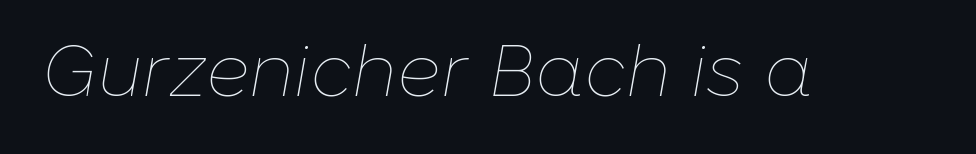
Stroke mass is kept to a normal reading level or below. Lines of text with bare space underneath. Do the characters align in a grid? No, the font is proportional. Quick note: italic.
